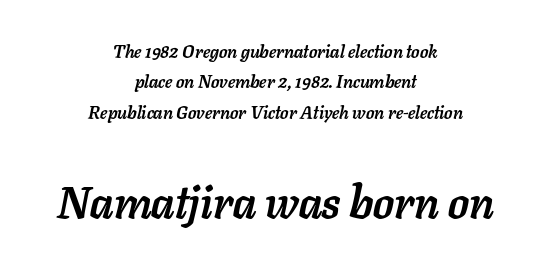
The image shows 45 px semibold type, italic (leaning right); set centered, normal line spacing (1.69x), normal letter spacing, not underlined; the second (bottom) block is 2.5x larger; low stroke contrast and a medium x-height.
